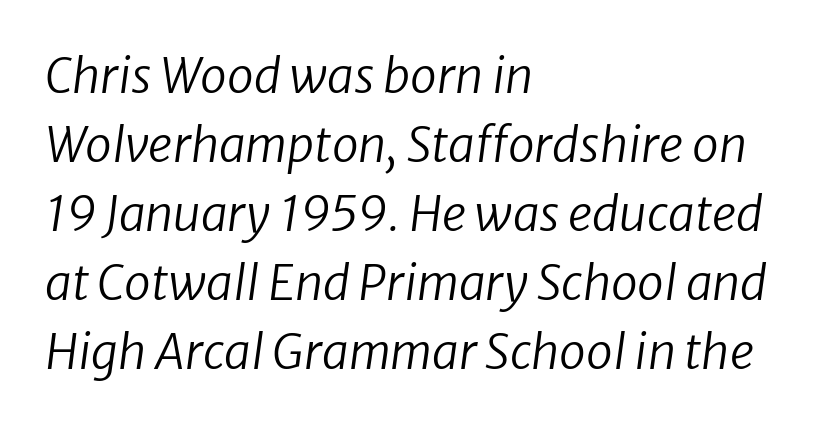
Q: Is the text bold? A: No.
Q: Is the text italic (slanted)? A: Yes, it leans right by about 8 degrees.
Q: Is the text underlined? A: No.
Q: How is the paragraph aligned? A: Left-aligned.
Q: Is the spacing between letters normal or unusually wide? A: Normal.
Q: Is the spacing between lines tight, normal or loose? A: Normal.
Q: Width (condensed, normal, or wide)? A: Normal.
Q: Stroke contrast? A: Low.
Q: x-height? A: Medium.
Q: Monospaced? A: No.
